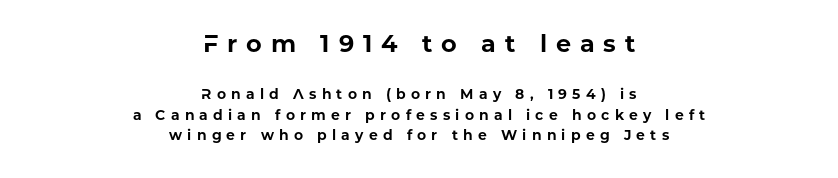
The area under the type is left untouched. This sample uses expanded letter spacing, leaving extra air between glyphs. The lines are quadded center. Regarding leading, the lines here are spaced in the standard way.
